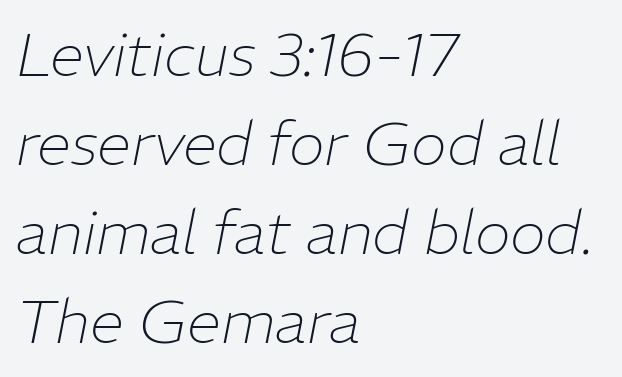
Descenders hang freely into open space. Notice how the passage keeps a crisp vertical edge on the left only. A light-to-regular cut is what we see here. The whole block is typeset with a tilt. You could not count columns in this text — the font is proportionally spaced. Glyph-to-glyph distance matches everyday printed text.
